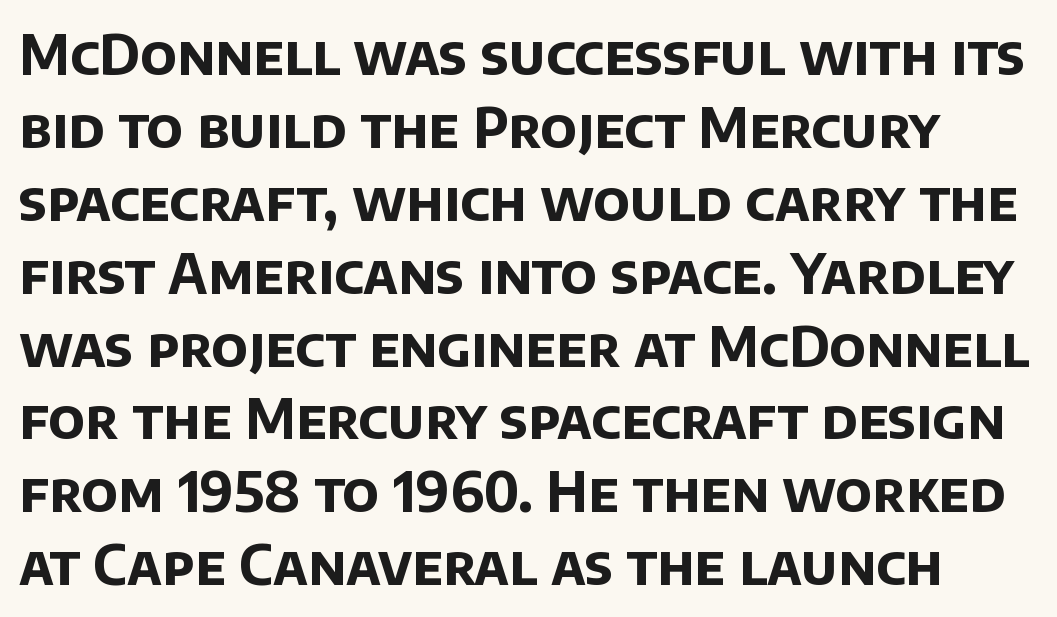
Default kerning and tracking; the words read as compact shapes. What kind of face is this? One without serifs — a sans. Any mark beneath the type? The region is blank. Spacing verdict: proportional, widths tailored to each character. Typesetter's note: full bold, strokes at maximum text heaviness.
